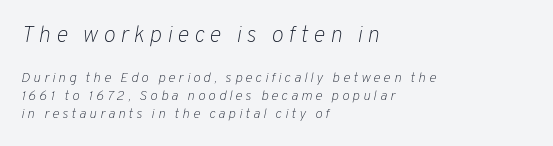
Q: Is the text bold? A: No.
Q: Is the text italic (slanted)? A: Yes, it leans right by about 10 degrees.
Q: Is the text underlined? A: No.
Q: How is the paragraph aligned? A: Left-aligned.
Q: Is the spacing between letters normal or unusually wide? A: Unusually wide.
Q: Is the spacing between lines tight, normal or loose? A: Normal.
Q: Which block of text is set in a larger size, the first (top) or the second (bottom)? A: The first (top) one.
